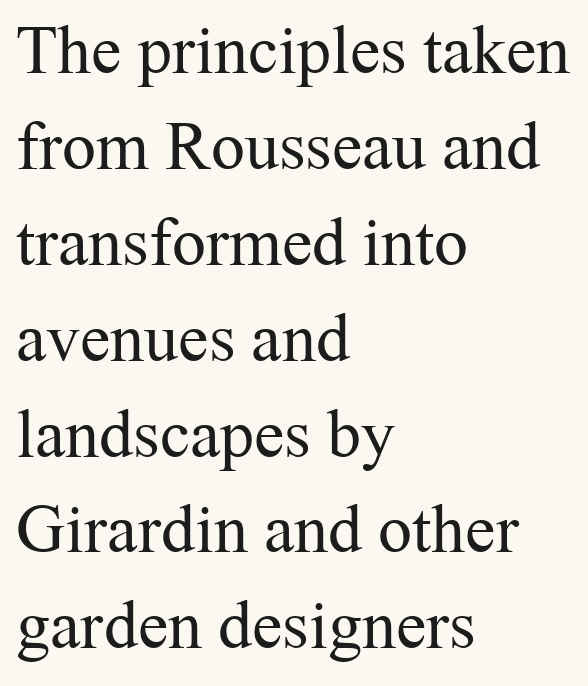
{"serif": "yes", "italic": "no", "bold": "no", "weight": "regular", "width": "normal", "stroke_contrast": "medium", "x_height": "medium", "monospaced": "no", "underline": "no", "align": "left", "line_spacing": "normal", "line_spacing_ratio": 1.41, "letter_spacing": "normal", "letter_spacing_em": 0.0, "glyph_px": 68}
